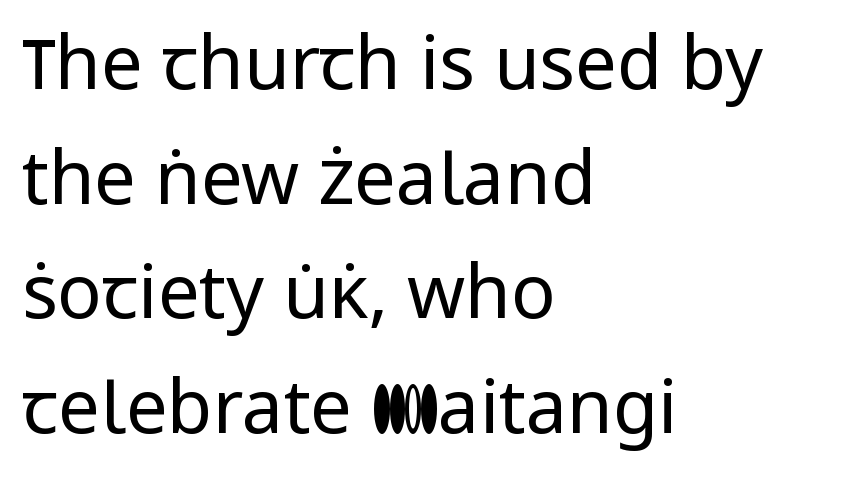
This sample uses plain, unmodified letter spacing. The lettering stays uniformly vertical, giving the passage a roman look. Here the designer chose a conventional face with non-uniform glyph widths. Underline: absent. The rendering shows plain stroke endings on the letterforms — a sans-serif design. Quick note: interline space is typical.
